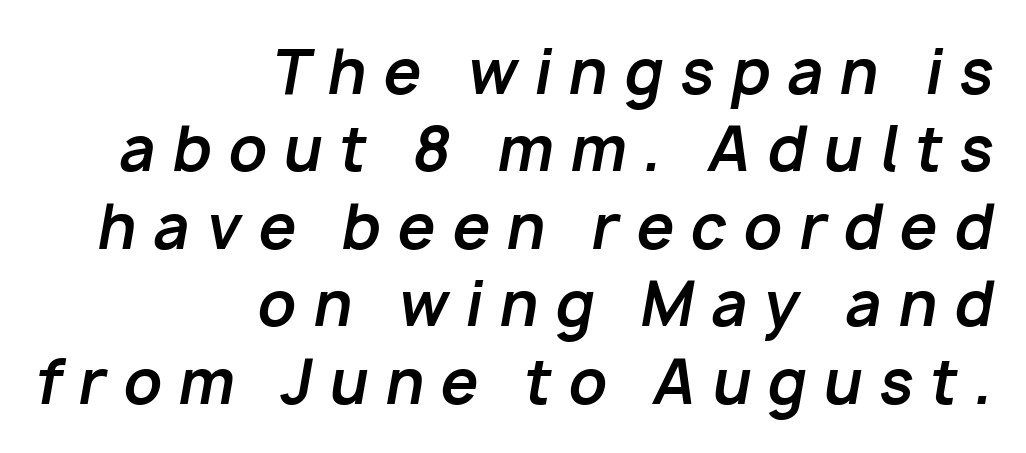
Q: Is the text bold? A: Yes.
Q: Is the text italic (slanted)? A: Yes, it leans right by about 10 degrees.
Q: Is the text underlined? A: No.
Q: How is the paragraph aligned? A: Right-aligned.
Q: Is the spacing between letters normal or unusually wide? A: Unusually wide.
Q: Is the spacing between lines tight, normal or loose? A: Normal.
Q: Width (condensed, normal, or wide)? A: Normal.
Q: Stroke contrast? A: Low.
Q: x-height? A: Medium.
Q: Monospaced? A: No.
